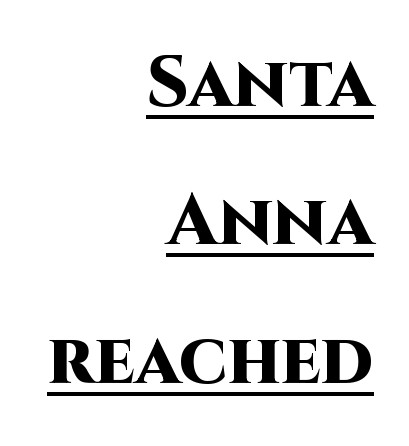
Q: Is the text bold? A: Yes.
Q: Is the text italic (slanted)? A: No, it is upright.
Q: Is the typeface a serif or a sans-serif typeface? A: Sans-serif.
Q: Is the text underlined? A: Yes.
Q: How is the paragraph aligned? A: Right-aligned.
Q: Is the spacing between letters normal or unusually wide? A: Normal.
Q: Is the spacing between lines tight, normal or loose? A: Loose.
Q: Width (condensed, normal, or wide)? A: Normal.
Q: Stroke contrast? A: High.
Q: x-height? A: Large.
Q: Monospaced? A: No.
